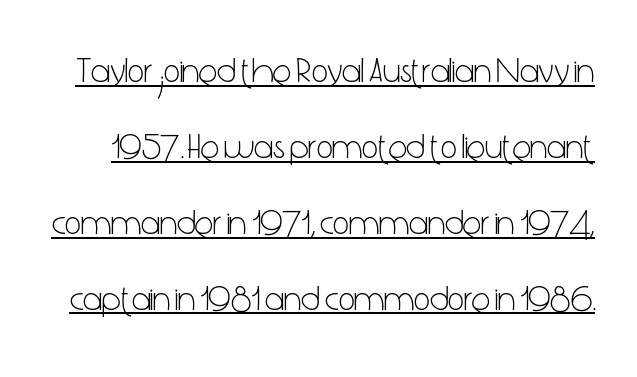
Q: Is the text bold? A: No.
Q: Is the text italic (slanted)? A: No, it is upright.
Q: Is the typeface a serif or a sans-serif typeface? A: Sans-serif.
Q: Is the text underlined? A: Yes.
Q: Is the spacing between letters normal or unusually wide? A: Normal.
Q: Is the spacing between lines tight, normal or loose? A: Loose.
Q: Width (condensed, normal, or wide)? A: Condensed.
Q: Stroke contrast? A: Low.
Q: x-height? A: Medium.
Q: Monospaced? A: No.
